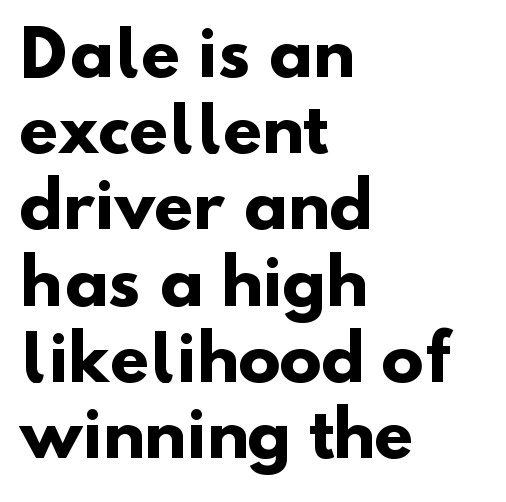
{"serif": "no", "bold": "yes", "weight": "heavy", "width": "normal", "stroke_contrast": "low", "x_height": "small", "monospaced": "no", "underline": "no", "align": "left", "line_spacing_ratio": 1.21, "letter_spacing": "normal", "letter_spacing_em": 0.0, "glyph_px": 63}
